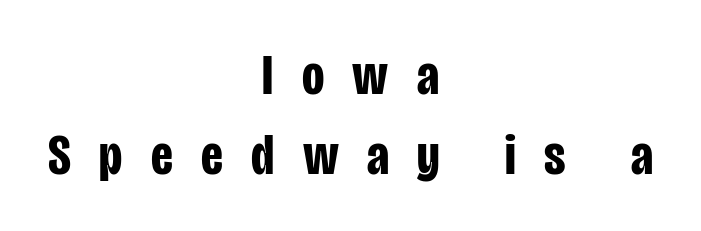
{"serif": "no", "italic": "no", "bold": "yes", "weight": "bold", "width": "condensed", "stroke_contrast": "low", "x_height": "large", "monospaced": "no", "underline": "no", "align": "center", "line_spacing": "normal", "line_spacing_ratio": 1.38, "letter_spacing": "wide", "letter_spacing_em": 0.49, "glyph_px": 58}
